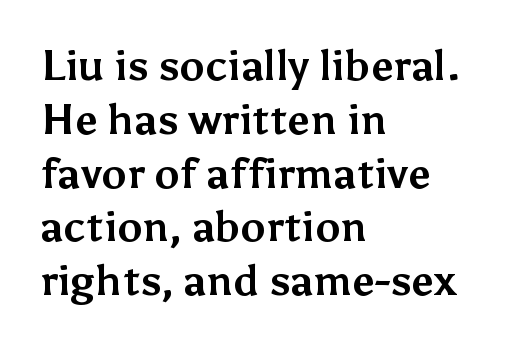
Q: Is the text bold? A: Yes.
Q: Is the text italic (slanted)? A: No, it is upright.
Q: Is the typeface a serif or a sans-serif typeface? A: Sans-serif.
Q: Is the text underlined? A: No.
Q: How is the paragraph aligned? A: Left-aligned.
Q: Is the spacing between letters normal or unusually wide? A: Normal.
Q: Is the spacing between lines tight, normal or loose? A: Normal.
Q: Width (condensed, normal, or wide)? A: Normal.
Q: Stroke contrast? A: Medium.
Q: x-height? A: Medium.
Q: Monospaced? A: No.
